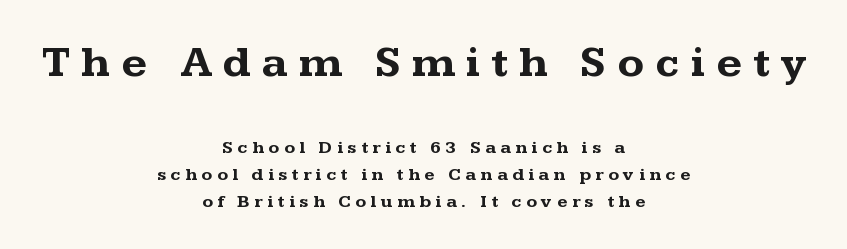
{"serif": "yes", "italic": "no", "bold": "yes", "weight": "bold", "width": "wide", "stroke_contrast": "medium", "x_height": "medium", "monospaced": "no", "underline": "no", "align": "center", "line_spacing": "normal", "line_spacing_ratio": 1.48, "letter_spacing": "wide", "letter_spacing_em": 0.25, "larger_block": "first", "size_ratio": 2.44, "glyph_px": 44}
